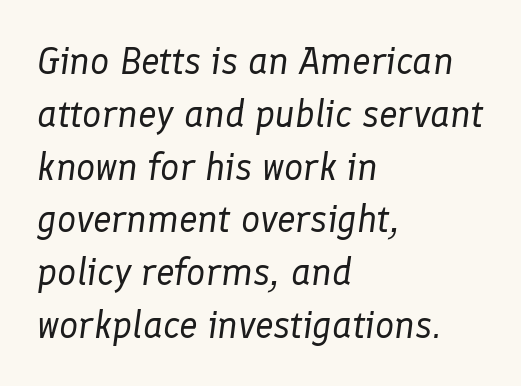
Q: Is the text bold? A: No.
Q: Is the text italic (slanted)? A: Yes, it leans right by about 8 degrees.
Q: Is the text underlined? A: No.
Q: How is the paragraph aligned? A: Left-aligned.
Q: Is the spacing between letters normal or unusually wide? A: Normal.
Q: Is the spacing between lines tight, normal or loose? A: Normal.
Q: Width (condensed, normal, or wide)? A: Normal.
Q: Stroke contrast? A: Low.
Q: x-height? A: Medium.
Q: Monospaced? A: No.
